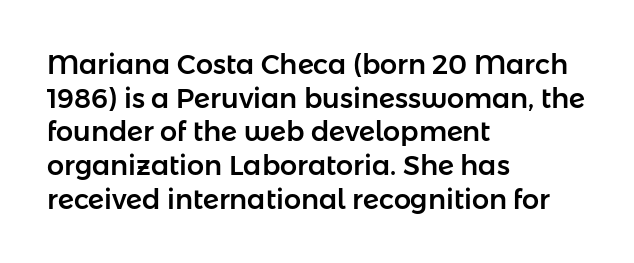
Q: Is the text italic (slanted)? A: No, it is upright.
Q: Is the text underlined? A: No.
Q: How is the paragraph aligned? A: Left-aligned.
Q: Is the spacing between letters normal or unusually wide? A: Normal.
Q: Is the spacing between lines tight, normal or loose? A: Normal.
